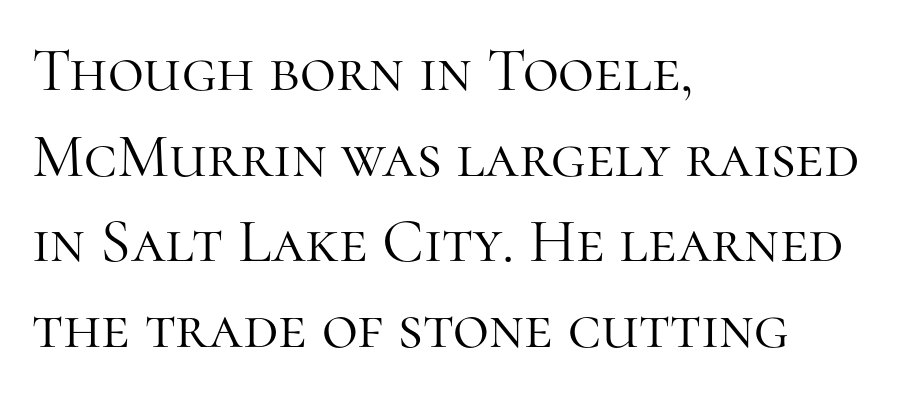
{"serif": "yes", "italic": "no", "bold": "no", "weight": "light", "width": "normal", "stroke_contrast": "high", "x_height": "medium", "monospaced": "no", "underline": "no", "align": "left", "line_spacing": "normal", "line_spacing_ratio": 1.38, "letter_spacing": "normal", "letter_spacing_em": 0.0, "glyph_px": 62}
